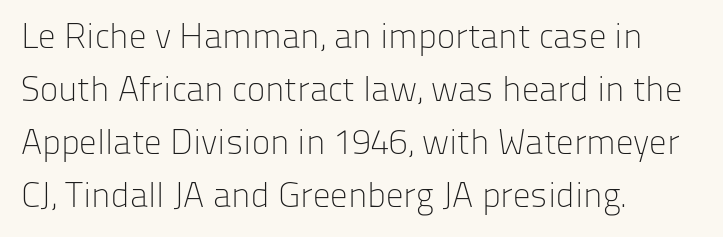
Italic: no, the glyphs are upright roman. Weight: in the light-to-regular range. Beneath every word, the page is bare. Default kerning and tracking; the words read as compact shapes. Compared with a centered layout, this one pins lines to the left instead.
